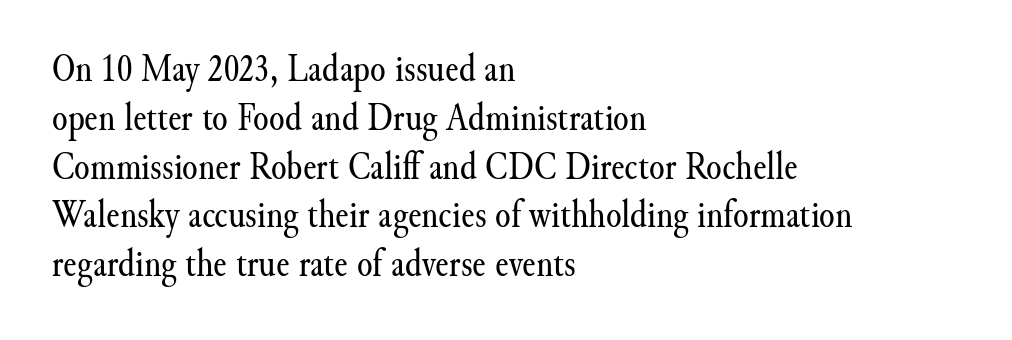
Glyph-to-glyph distance matches everyday printed text. Casual observation: everything's shoved over to the left. Little horizontal feet cap the strokes, marking this as serif type. Caption: face not bold, strokes unweighted. Check under the words: just untouched page. Note the varied advance widths — an 'i' is clearly narrower than an 'm'.
